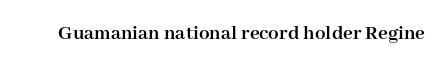
The image shows 21 px bold type, upright; set normal letter spacing, not underlined.
